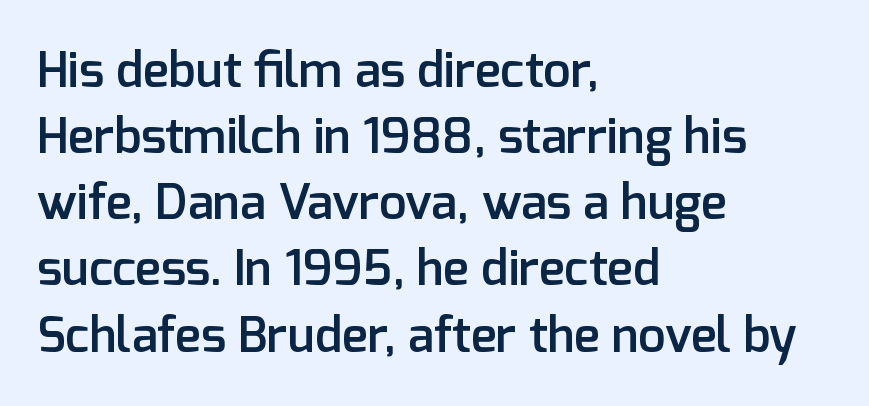
Q: Is the text bold? A: Semi-bold.
Q: Is the text italic (slanted)? A: No, it is upright.
Q: Is the typeface a serif or a sans-serif typeface? A: Sans-serif.
Q: Is the text underlined? A: No.
Q: How is the paragraph aligned? A: Left-aligned.
Q: Is the spacing between letters normal or unusually wide? A: Normal.
Q: Is the spacing between lines tight, normal or loose? A: Normal.
Q: Width (condensed, normal, or wide)? A: Normal.
Q: Stroke contrast? A: Low.
Q: x-height? A: Medium.
Q: Monospaced? A: No.
